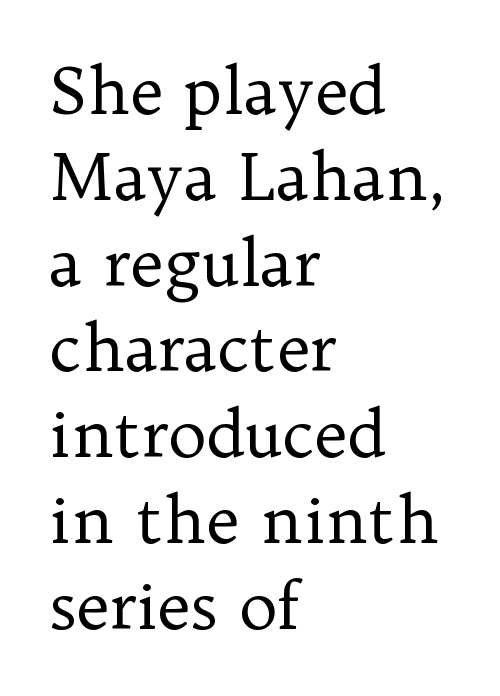
Q: Is the text bold? A: No.
Q: Is the text italic (slanted)? A: No, it is upright.
Q: Is the typeface a serif or a sans-serif typeface? A: Serif.
Q: Is the text underlined? A: No.
Q: How is the paragraph aligned? A: Left-aligned.
Q: Is the spacing between letters normal or unusually wide? A: Normal.
Q: Is the spacing between lines tight, normal or loose? A: Normal.
Q: Width (condensed, normal, or wide)? A: Normal.
Q: Stroke contrast? A: Low.
Q: x-height? A: Medium.
Q: Monospaced? A: No.
